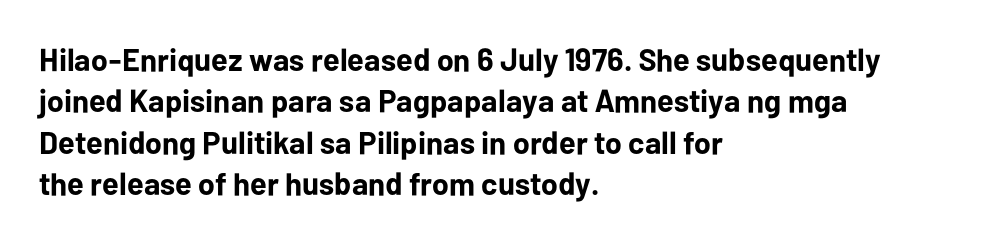
Spacing verdict: proportional, widths tailored to each character. Letter spacing: default. Stroke thickness is high; the sample reads as a true bold. These lines stack with their left ends in a neat column.
